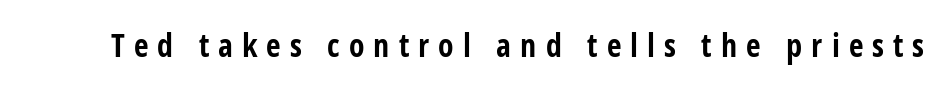
The image shows 32 px bold, condensed sans-serif type, upright; set unusually wide letter spacing (+0.28 em), not underlined; low stroke contrast and a large x-height.
